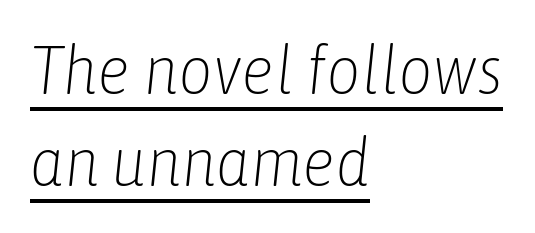
If you measured baseline to baseline, you'd find a middling distance. When letters slant like this, we call the style italic. Default kerning and tracking; the words read as compact shapes. The lettering is marked with a stroke running underneath it.
